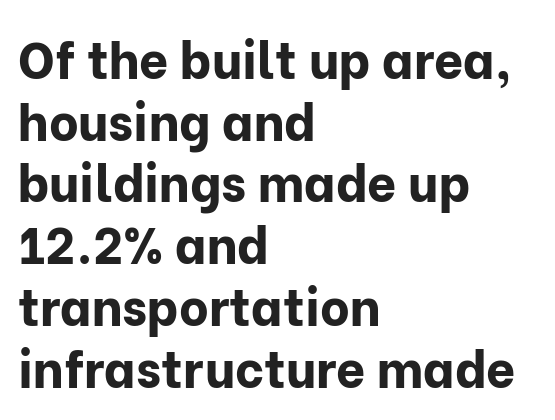
Q: Is the text bold? A: Yes.
Q: Is the text italic (slanted)? A: No, it is upright.
Q: Is the typeface a serif or a sans-serif typeface? A: Sans-serif.
Q: Is the text underlined? A: No.
Q: How is the paragraph aligned? A: Left-aligned.
Q: Is the spacing between letters normal or unusually wide? A: Normal.
Q: Width (condensed, normal, or wide)? A: Normal.
Q: Stroke contrast? A: Low.
Q: x-height? A: Medium.
Q: Monospaced? A: No.
